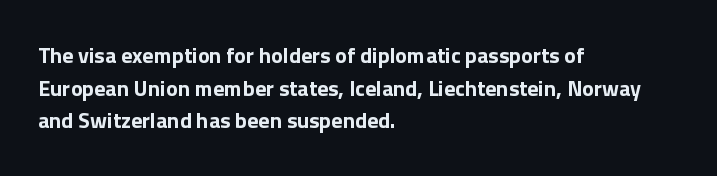
Q: Is the text bold? A: Yes.
Q: Is the text italic (slanted)? A: No, it is upright.
Q: Is the text underlined? A: No.
Q: How is the paragraph aligned? A: Left-aligned.
Q: Is the spacing between letters normal or unusually wide? A: Normal.
Q: Is the spacing between lines tight, normal or loose? A: Normal.
